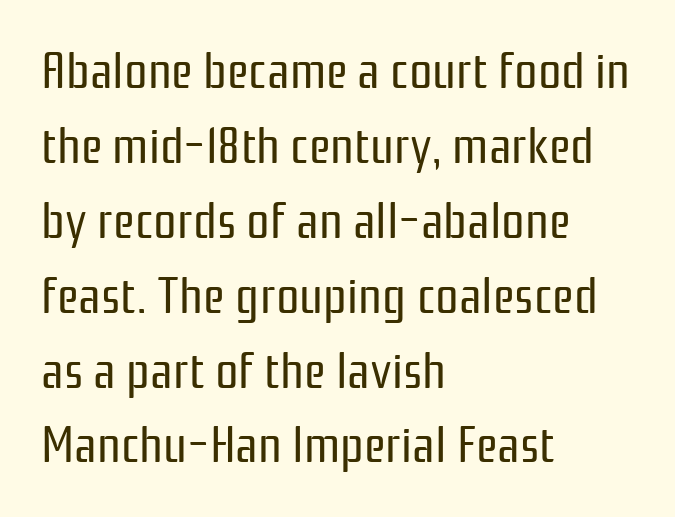
{"serif": "no", "italic": "no", "bold": "no", "weight": "regular", "width": "condensed", "stroke_contrast": "low", "x_height": "medium", "monospaced": "no", "underline": "no", "align": "left", "line_spacing": "normal", "line_spacing_ratio": 1.44, "letter_spacing": "normal", "letter_spacing_em": 0.0, "glyph_px": 52}
